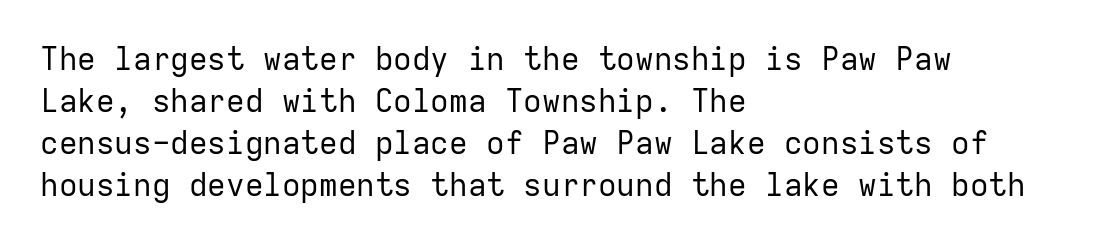
The image shows 31 px regular-weight sans-serif type, upright, monospaced; set left-aligned, normal line spacing (1.36x), normal letter spacing, not underlined; low stroke contrast and a medium x-height.
